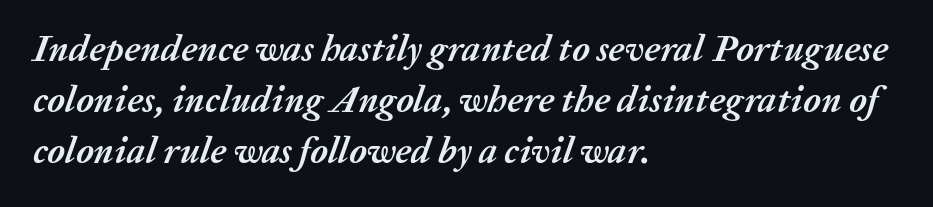
A student would call this left alignment; a typographer would say flush left, rag right. This block has exactly the height ordinary leading produces. Each letter keeps its own natural width here, so spacing adapts to shape. Default kerning and tracking; the words read as compact shapes.
